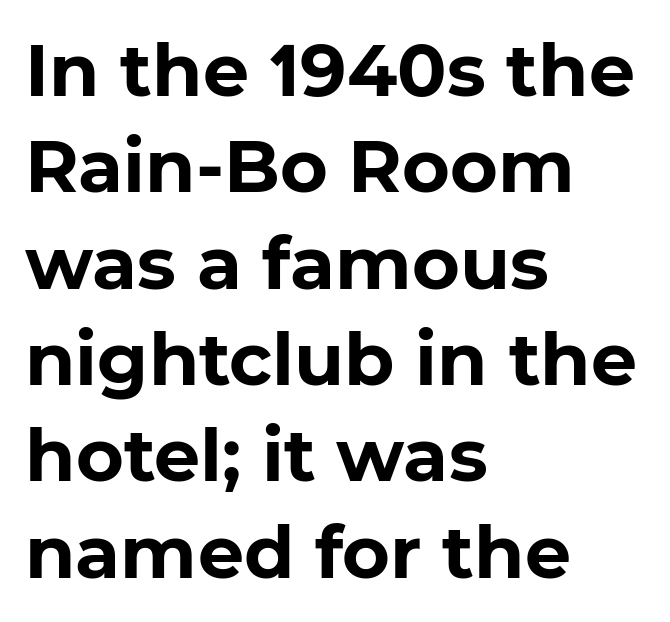
{"serif": "no", "bold": "yes", "weight": "bold", "width": "normal", "stroke_contrast": "low", "x_height": "medium", "monospaced": "no", "underline": "no", "align": "left", "line_spacing": "normal", "line_spacing_ratio": 1.32, "letter_spacing": "normal", "letter_spacing_em": 0.0, "glyph_px": 73}
